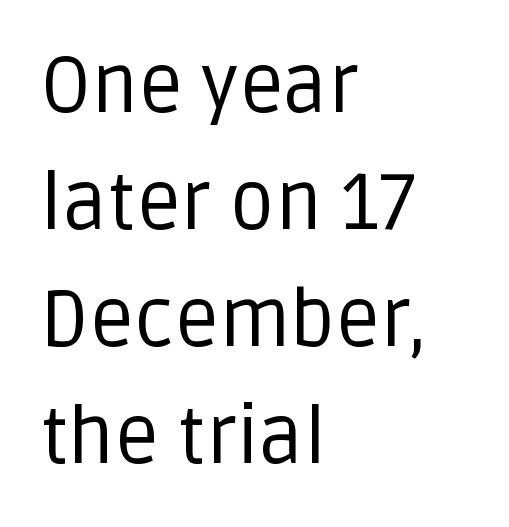
The image shows 78 px regular-weight sans-serif type, upright; set left-aligned, normal line spacing (1.5x), normal letter spacing, not underlined; low stroke contrast and a large x-height.
